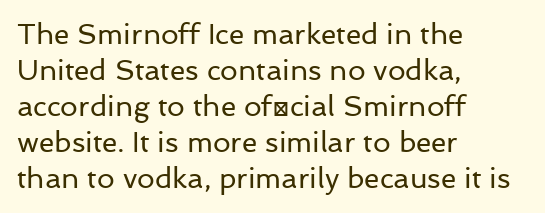
{"serif": "no", "italic": "no", "bold": "no", "weight": "regular", "width": "normal", "stroke_contrast": "low", "x_height": "medium", "monospaced": "no", "underline": "no", "align": "left", "line_spacing": "normal", "line_spacing_ratio": 1.29, "letter_spacing": "normal", "letter_spacing_em": 0.0, "glyph_px": 28}
